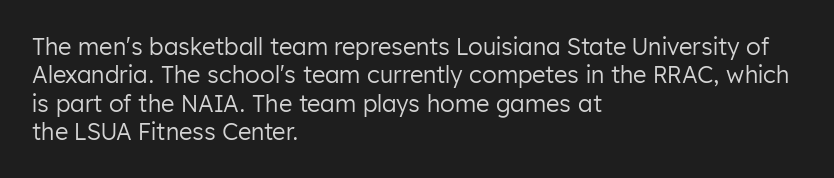
Nobody touched the tracking dial on this one. Visually the block forms a straight wall on the left and a jagged coastline on the right. Posture: upright roman. Beneath every word, the page is bare.
